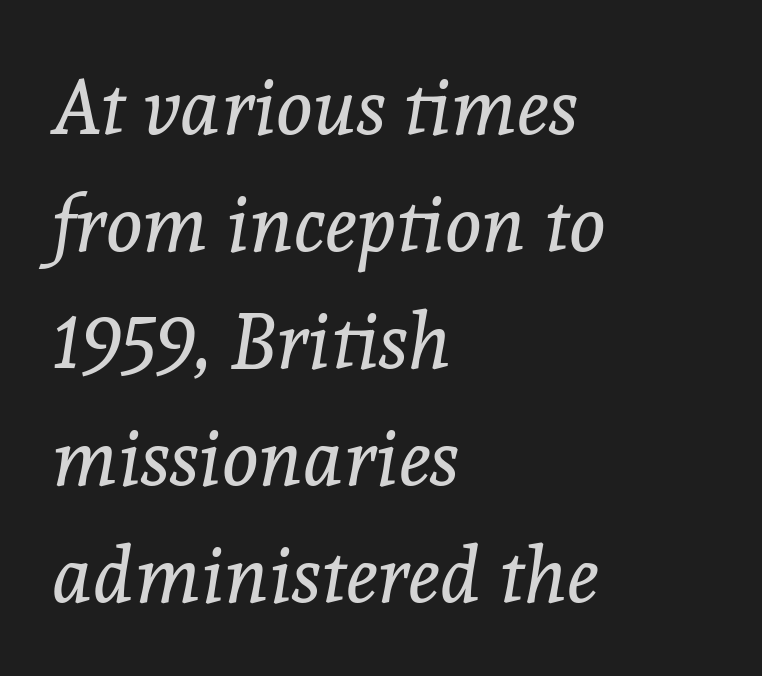
The text carries the slant typical of an italic or oblique font. This sample has the flowing, uneven cadence of proportional lettering. No heavy texture on the line: the type isn't bold. Notice how the passage keeps a crisp vertical edge on the left only. The space beneath each line is pristine and unruled. These lines are composed in type with serifs.
